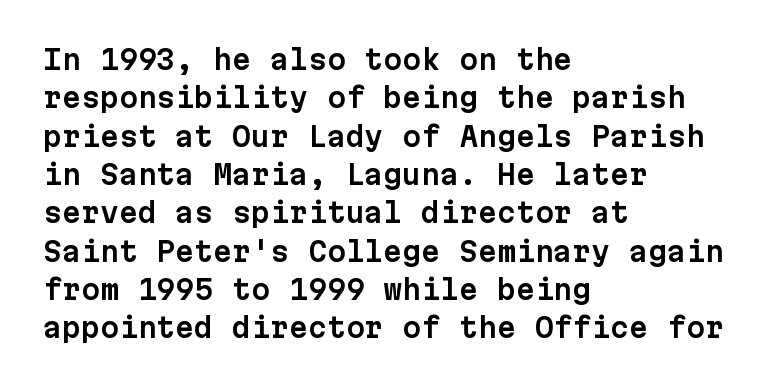
Compared with typical paragraphs, the rows here are spaced about the same. Posture: straight, roman, zero tilt. Inter-character spacing is left at the font's built-in metrics. The space beneath each line is pristine and unruled. The compositor pushed each line to the left boundary.
